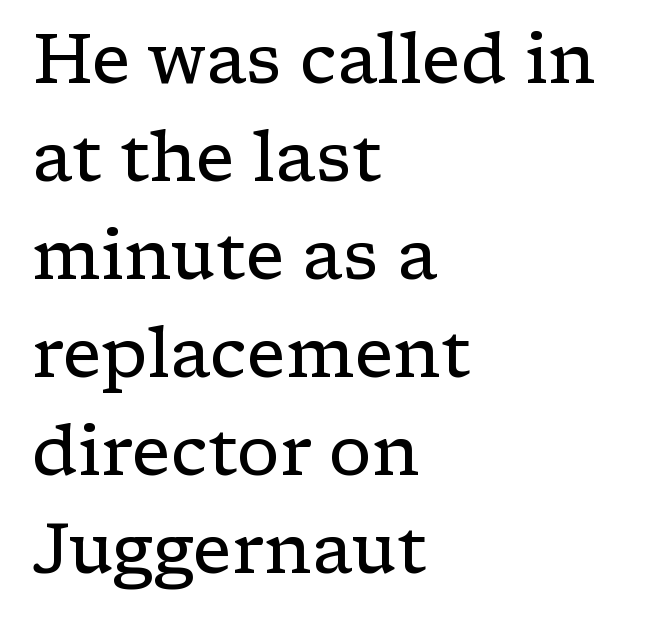
Every character sits straight up, as roman type does. If you measured baseline to baseline, you'd find a middling distance. Is the block centered? No — it sits flush against the left margin. Stroke thickness stays within the range of a standard reading face or lighter. A typesetter would call this proportional, since set widths differ per character. The rendering keeps characters at their native spacing.
